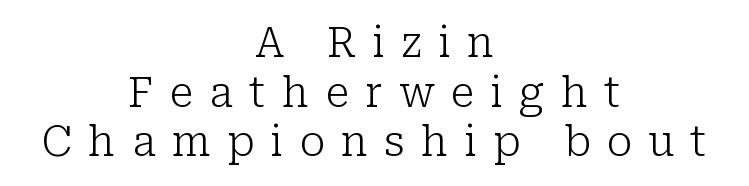
{"serif": "yes", "italic": "no", "bold": "no", "weight": "light", "width": "normal", "stroke_contrast": "low", "x_height": "medium", "monospaced": "no", "underline": "no", "align": "center", "line_spacing_ratio": 1.21, "letter_spacing": "wide", "letter_spacing_em": 0.4, "glyph_px": 41}
